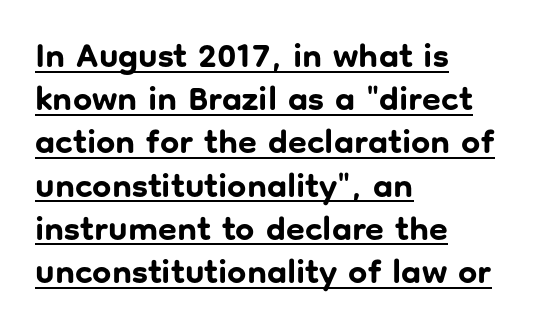
Q: Is the text bold? A: Yes.
Q: Is the text italic (slanted)? A: No, it is upright.
Q: Is the typeface a serif or a sans-serif typeface? A: Sans-serif.
Q: Is the text underlined? A: Yes.
Q: How is the paragraph aligned? A: Left-aligned.
Q: Is the spacing between letters normal or unusually wide? A: Normal.
Q: Is the spacing between lines tight, normal or loose? A: Normal.
Q: Width (condensed, normal, or wide)? A: Normal.
Q: Stroke contrast? A: Low.
Q: x-height? A: Medium.
Q: Monospaced? A: No.
